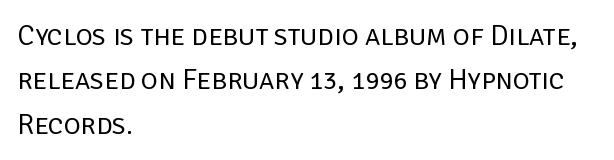
Q: Is the text bold? A: No.
Q: Is the text italic (slanted)? A: No, it is upright.
Q: Is the typeface a serif or a sans-serif typeface? A: Sans-serif.
Q: Is the text underlined? A: No.
Q: How is the paragraph aligned? A: Left-aligned.
Q: Is the spacing between letters normal or unusually wide? A: Normal.
Q: Is the spacing between lines tight, normal or loose? A: Normal.
Q: Width (condensed, normal, or wide)? A: Normal.
Q: Stroke contrast? A: Low.
Q: x-height? A: Large.
Q: Monospaced? A: No.
